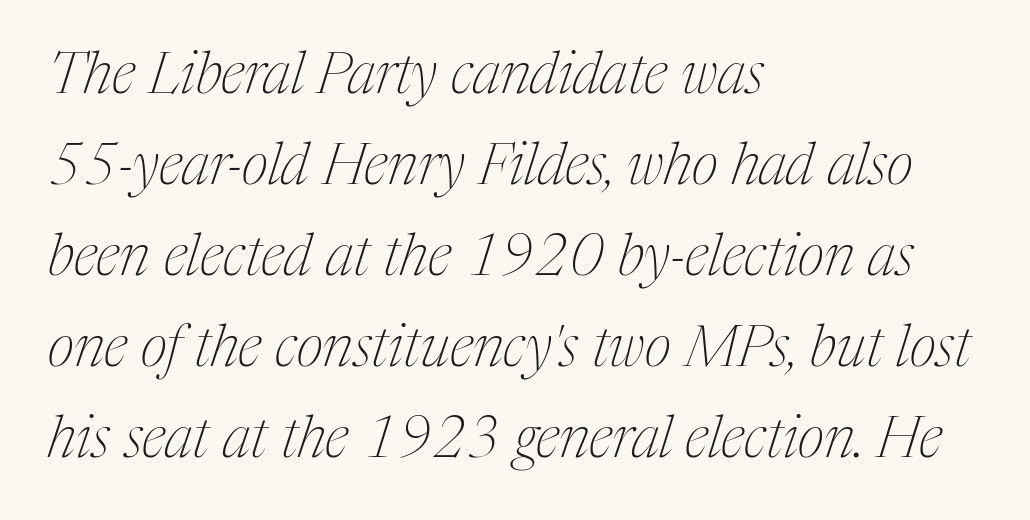
This reads as an unemphasized weight, regular at the heaviest. How are the letters spaced? Ordinarily, with no added tracking. The typeface chosen for these lines features serifs. Slanted lettering throughout. The compositor pushed each line to the left boundary. The zone under the glyphs is completely vacant.
